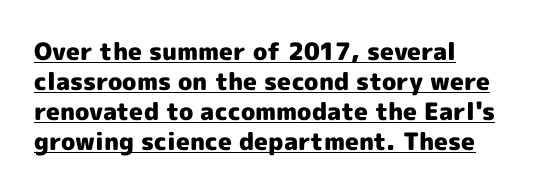
Tracking value appears to be zero — textbook default spacing. As a designer I'd log this as weight 700, bold. Has an underline been added? It has. This block has exactly the height ordinary leading produces. You can tell it's not italic because the verticals are truly vertical.
